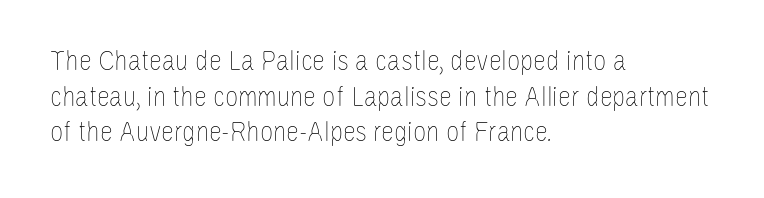
Plain, unruled lines of type. This sample is left-justified, so line endings fall wherever the words run out. When letters stand straight like this, we call the style roman or upright. Stem width sits at or under what a default text font uses. Nothing unusual about the tracking: characters are spaced as the font intends.
